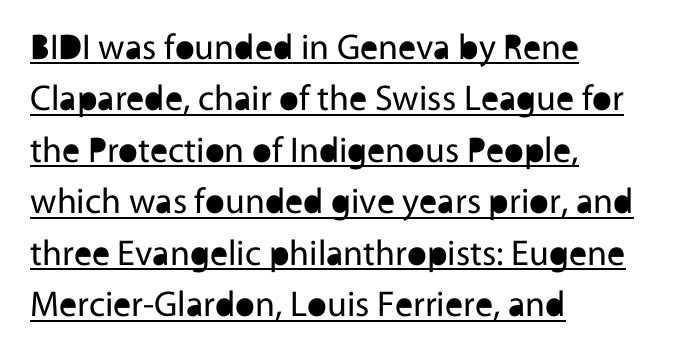
{"serif": "no", "italic": "no", "bold": "no", "weight": "regular", "width": "normal", "x_height": "medium", "monospaced": "no", "underline": "yes", "align": "left", "line_spacing": "normal", "line_spacing_ratio": 1.43, "letter_spacing": "normal", "letter_spacing_em": 0.0, "glyph_px": 36}
